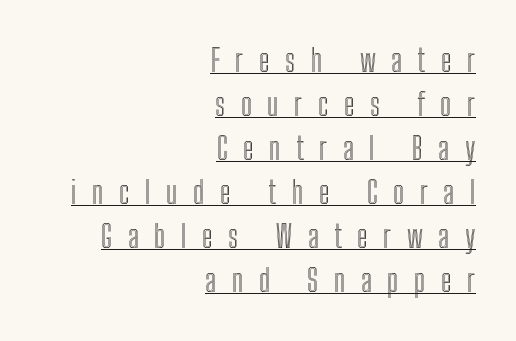
The image shows 31 px condensed type, upright; set right-aligned, normal line spacing (1.42x), unusually wide letter spacing (+0.5 em), underlined; a medium x-height.
